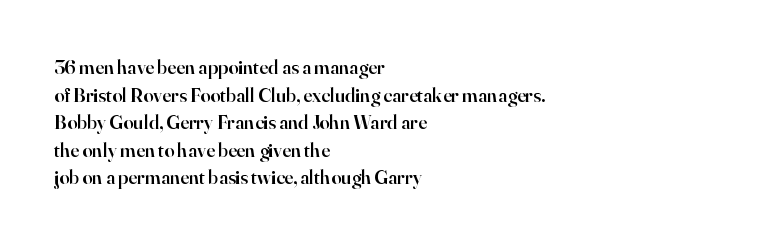
{"italic": "no", "bold": "semi", "underline": "no", "align": "left", "line_spacing": "normal", "line_spacing_ratio": 1.38, "letter_spacing": "normal", "letter_spacing_em": 0.0, "glyph_px": 20}
